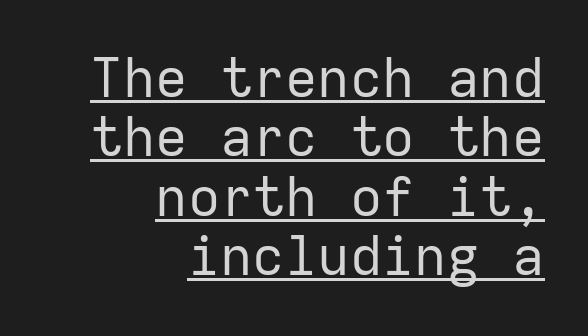
The image shows 54 px regular-weight sans-serif type, upright, monospaced; set right-aligned, tight line spacing (1.1x), normal letter spacing, underlined; low stroke contrast and a medium x-height.
